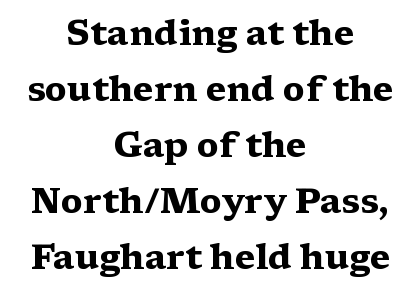
Q: Is the text bold? A: Yes.
Q: Is the text italic (slanted)? A: No, it is upright.
Q: Is the typeface a serif or a sans-serif typeface? A: Serif.
Q: Is the text underlined? A: No.
Q: How is the paragraph aligned? A: Centered.
Q: Is the spacing between letters normal or unusually wide? A: Normal.
Q: Is the spacing between lines tight, normal or loose? A: Normal.
Q: Width (condensed, normal, or wide)? A: Wide.
Q: Stroke contrast? A: Medium.
Q: x-height? A: Medium.
Q: Monospaced? A: No.
